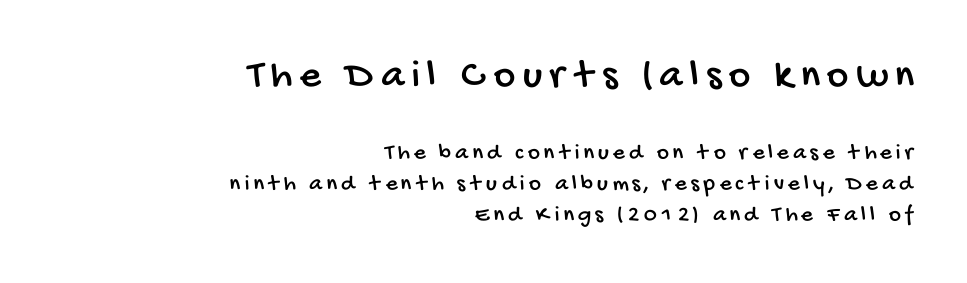
The image shows 41 px condensed sans-serif type; set right-aligned, normal line spacing (1.33x), not underlined; the first (top) block is 1.78x larger; low stroke contrast and a large x-height.
